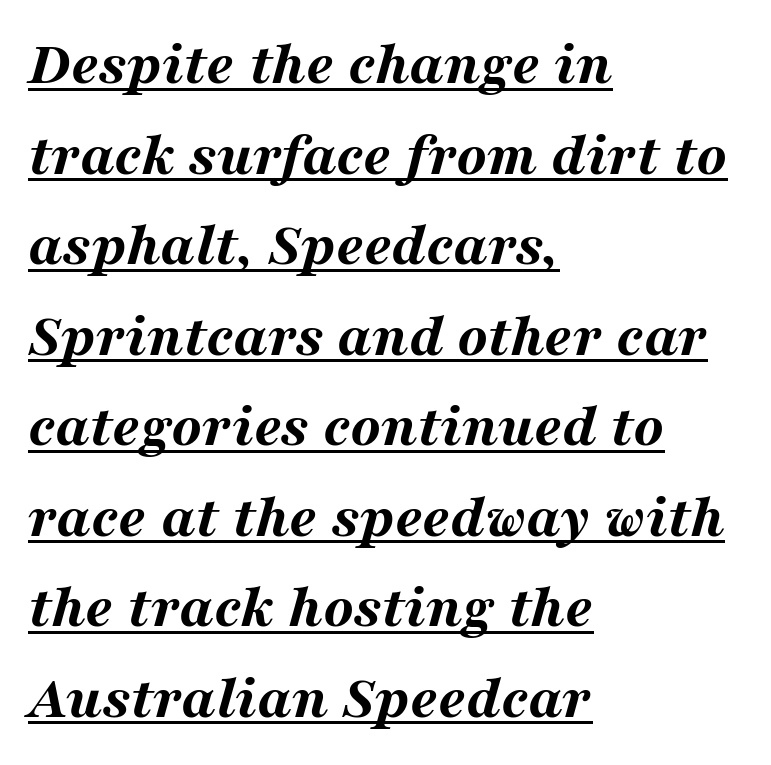
Q: Is the text bold? A: Yes.
Q: Is the text italic (slanted)? A: Yes, it leans right by about 16 degrees.
Q: Is the text underlined? A: Yes.
Q: How is the paragraph aligned? A: Left-aligned.
Q: Is the spacing between letters normal or unusually wide? A: Normal.
Q: Is the spacing between lines tight, normal or loose? A: Normal.
Q: Width (condensed, normal, or wide)? A: Wide.
Q: Stroke contrast? A: Medium.
Q: x-height? A: Medium.
Q: Monospaced? A: No.
